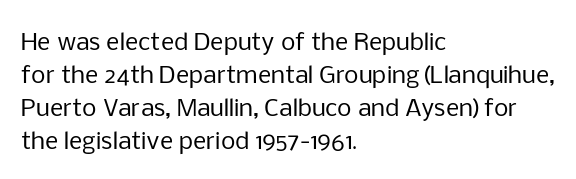
Q: Is the text bold? A: No.
Q: Is the text italic (slanted)? A: No, it is upright.
Q: Is the text underlined? A: No.
Q: How is the paragraph aligned? A: Left-aligned.
Q: Is the spacing between letters normal or unusually wide? A: Normal.
Q: Is the spacing between lines tight, normal or loose? A: Normal.
